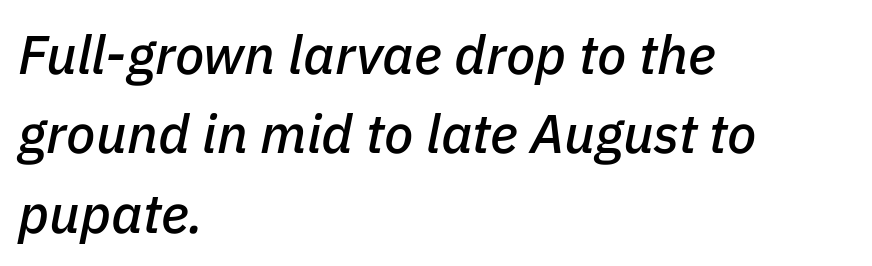
Q: Is the text italic (slanted)? A: Yes, it leans right by about 11 degrees.
Q: Is the text underlined? A: No.
Q: How is the paragraph aligned? A: Left-aligned.
Q: Is the spacing between letters normal or unusually wide? A: Normal.
Q: Is the spacing between lines tight, normal or loose? A: Normal.
Q: Width (condensed, normal, or wide)? A: Normal.
Q: Stroke contrast? A: Low.
Q: x-height? A: Medium.
Q: Monospaced? A: No.
